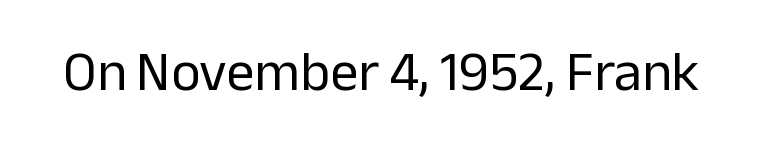
Check where the strokes stop: nothing finishes them off — pure sans. The rendering keeps characters at their native spacing. Lines of text with bare space underneath. No extra ink here — the face is not bold. You could not count columns in this text — the font is proportionally spaced. The axis of the letterforms is exactly vertical.
